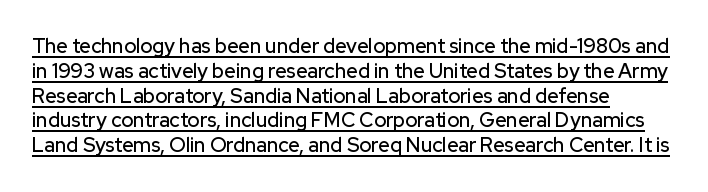
Honestly, the letter spacing is just normal — you wouldn't notice it. Each line starts at the same left margin while the right side varies. Students, observe the line beneath the letters — that is underlining. Rendered with straight, roman letterforms.
